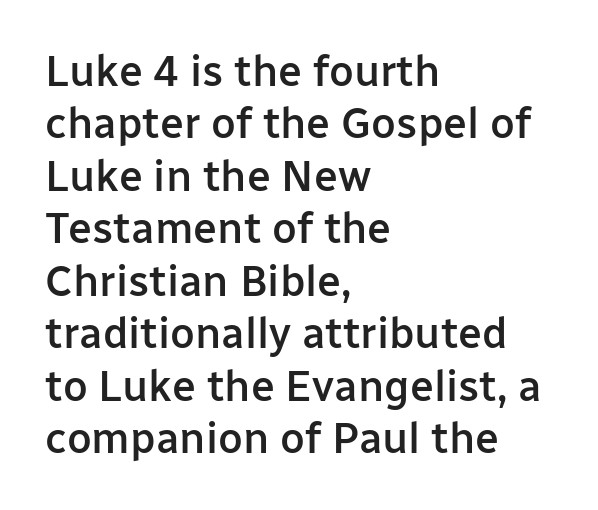
The face used here is proportionally spaced, like ordinary book or web type. These lines are composed in type without serifs. It's the straight-up-and-down kind of type. Horizontal alignment here is leftward, the default for most running prose.
